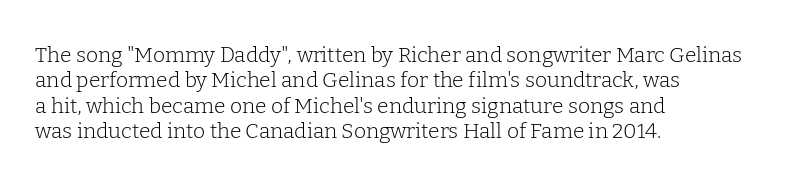
Q: Is the text bold? A: No.
Q: Is the text italic (slanted)? A: No, it is upright.
Q: Is the text underlined? A: No.
Q: How is the paragraph aligned? A: Left-aligned.
Q: Is the spacing between letters normal or unusually wide? A: Normal.
